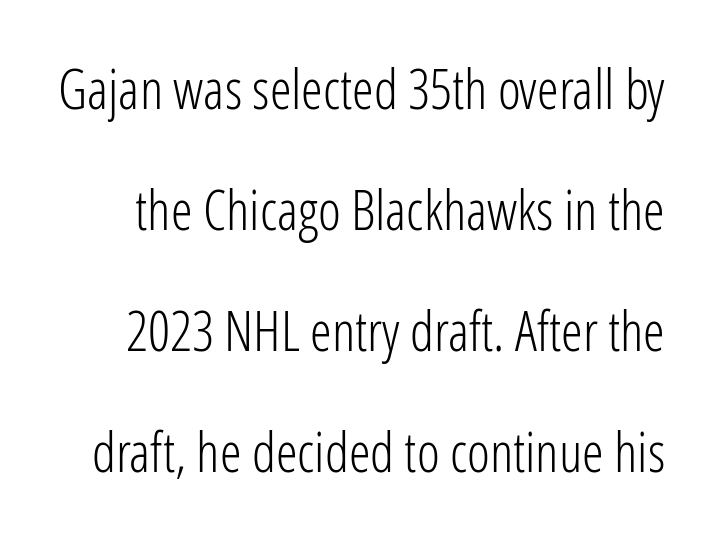
Q: Is the text bold? A: No.
Q: Is the text italic (slanted)? A: No, it is upright.
Q: Is the typeface a serif or a sans-serif typeface? A: Sans-serif.
Q: Is the text underlined? A: No.
Q: Is the spacing between letters normal or unusually wide? A: Normal.
Q: Is the spacing between lines tight, normal or loose? A: Loose.
Q: Width (condensed, normal, or wide)? A: Condensed.
Q: Stroke contrast? A: Low.
Q: x-height? A: Medium.
Q: Monospaced? A: No.
